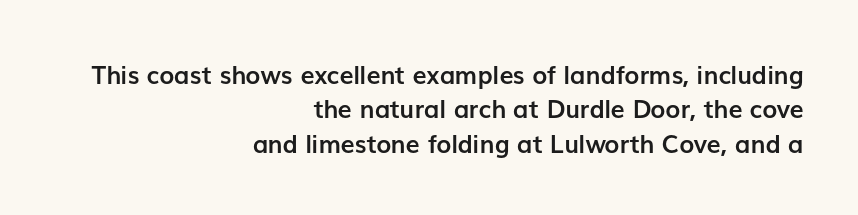
Q: Is the text bold? A: Yes.
Q: Is the text italic (slanted)? A: No, it is upright.
Q: Is the text underlined? A: No.
Q: How is the paragraph aligned? A: Right-aligned.
Q: Is the spacing between letters normal or unusually wide? A: Normal.
Q: Is the spacing between lines tight, normal or loose? A: Normal.
